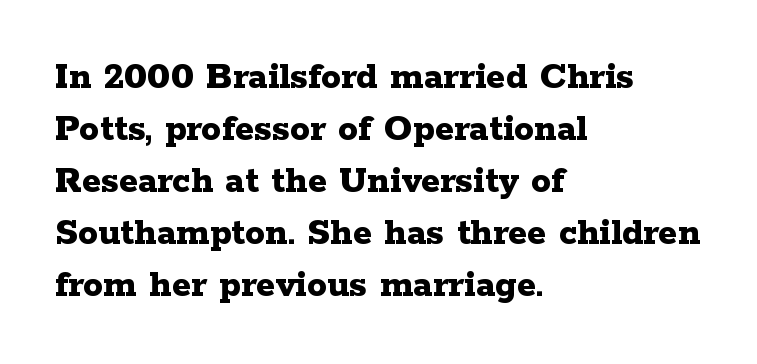
Q: Is the text bold? A: Yes.
Q: Is the text italic (slanted)? A: No, it is upright.
Q: Is the typeface a serif or a sans-serif typeface? A: Serif.
Q: Is the text underlined? A: No.
Q: How is the paragraph aligned? A: Left-aligned.
Q: Is the spacing between letters normal or unusually wide? A: Normal.
Q: Is the spacing between lines tight, normal or loose? A: Normal.
Q: Width (condensed, normal, or wide)? A: Wide.
Q: Stroke contrast? A: Low.
Q: x-height? A: Medium.
Q: Monospaced? A: No.
